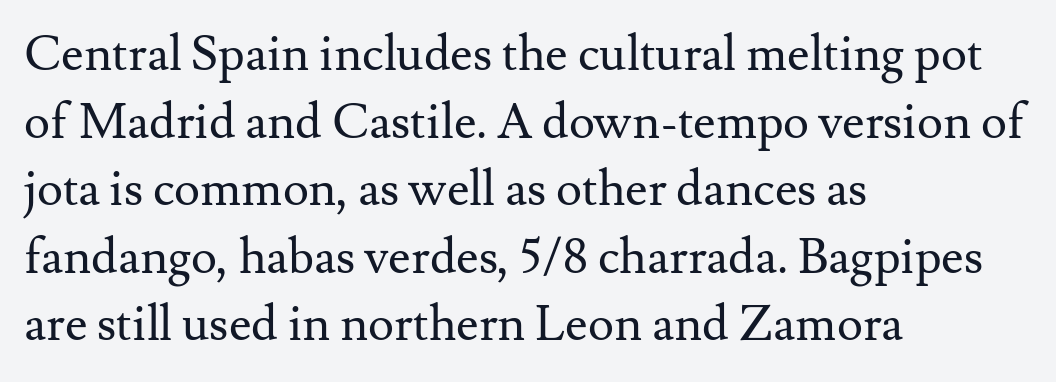
The letters look calm and open, with moderate or lighter stems. These lines sit exactly where default settings would place them. Character widths vary here, with narrow letters taking less room than wide ones. In terms of posture, this sample is upright. The baseline area is clear. Is the block centered? No — it sits flush against the left margin.
